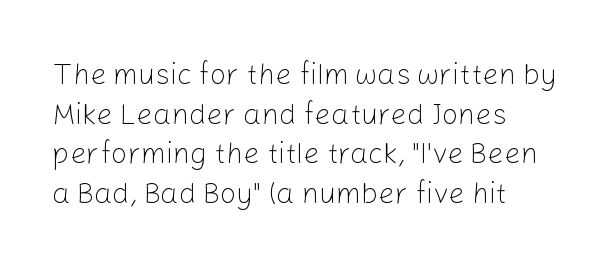
Notice how the stems are strictly vertical — no italics here. The strokes are not fattened; the text isn't bold. The letterforms sit shoulder to shoulder at normal distance. The strip under each line holds only bare page.
